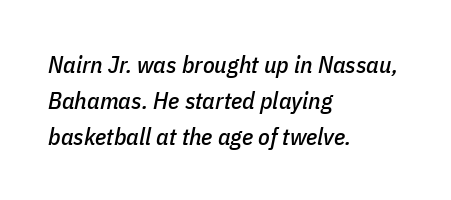
The image shows 24 px text type, italic (leaning right); set left-aligned, normal line spacing (1.5x), normal letter spacing, not underlined.
